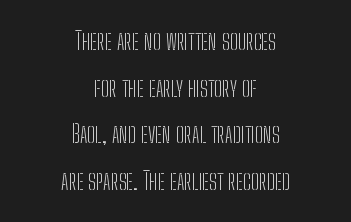
The image shows 24 px text type, upright; set centered, loose line spacing (1.94x), normal letter spacing, not underlined.
